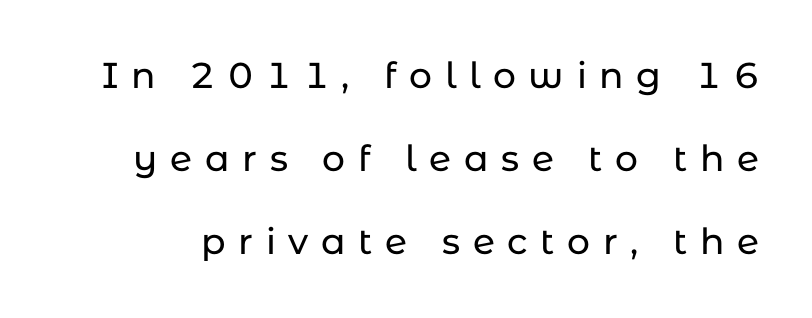
{"serif": "no", "italic": "no", "width": "normal", "stroke_contrast": "low", "x_height": "medium", "monospaced": "no", "underline": "no", "line_spacing": "loose", "line_spacing_ratio": 2.31, "letter_spacing": "wide", "letter_spacing_em": 0.35, "glyph_px": 36}
